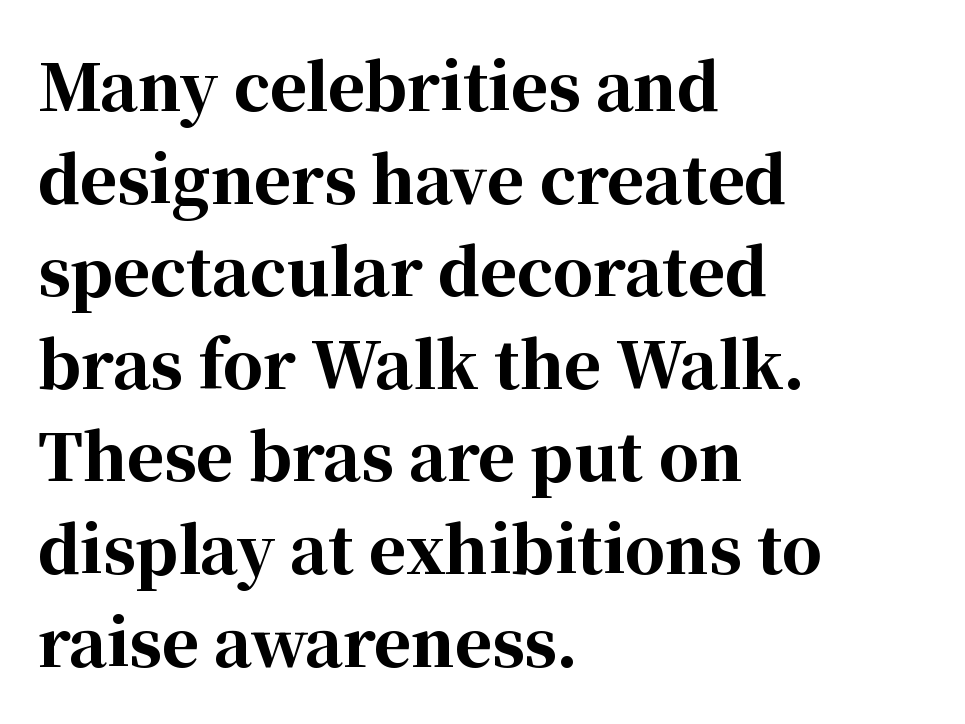
Q: Is the text bold? A: Yes.
Q: Is the text italic (slanted)? A: No, it is upright.
Q: Is the typeface a serif or a sans-serif typeface? A: Serif.
Q: Is the text underlined? A: No.
Q: How is the paragraph aligned? A: Left-aligned.
Q: Is the spacing between letters normal or unusually wide? A: Normal.
Q: Is the spacing between lines tight, normal or loose? A: Normal.
Q: Width (condensed, normal, or wide)? A: Normal.
Q: Stroke contrast? A: High.
Q: x-height? A: Medium.
Q: Monospaced? A: No.
